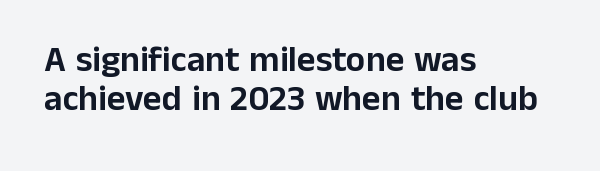
{"serif": "no", "italic": "no", "width": "normal", "stroke_contrast": "low", "x_height": "medium", "monospaced": "no", "underline": "no", "align": "left", "line_spacing": "tight", "line_spacing_ratio": 1.07, "letter_spacing": "normal", "letter_spacing_em": 0.0, "glyph_px": 36}
